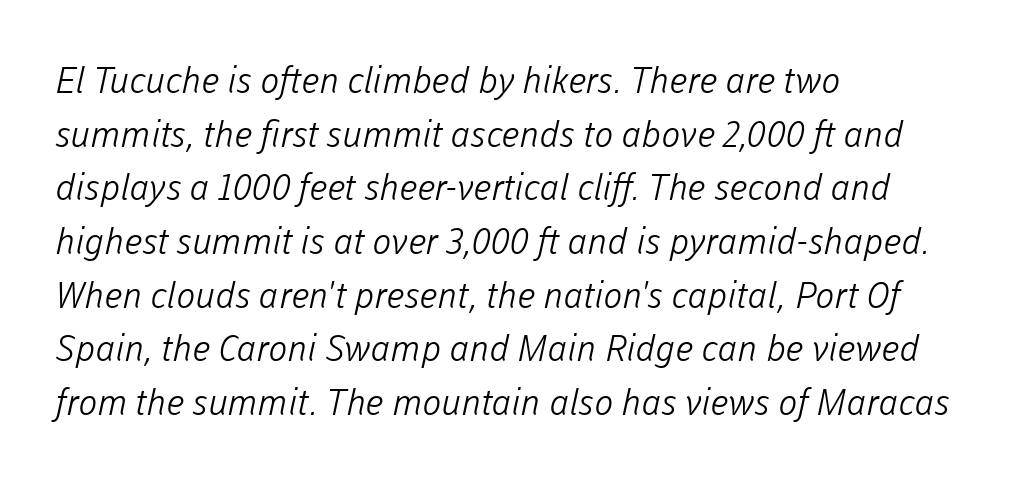
The image shows 36 px light sans-serif type; set left-aligned, normal line spacing (1.49x), normal letter spacing, not underlined; low stroke contrast and a medium x-height.
